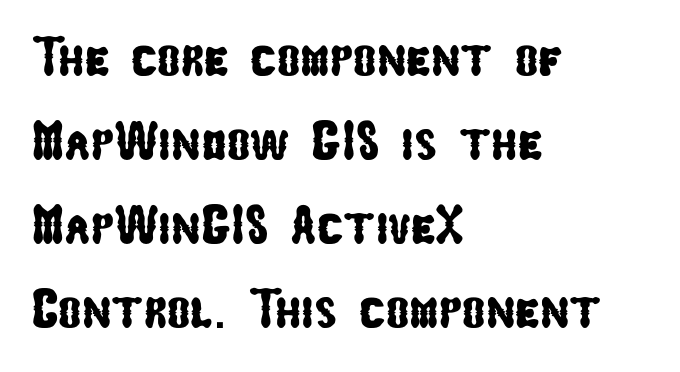
{"serif": "no", "width": "condensed", "stroke_contrast": "low", "x_height": "medium", "monospaced": "no", "underline": "no", "align": "left", "line_spacing": "normal", "line_spacing_ratio": 1.53, "letter_spacing": "normal", "letter_spacing_em": 0.0, "glyph_px": 55}
